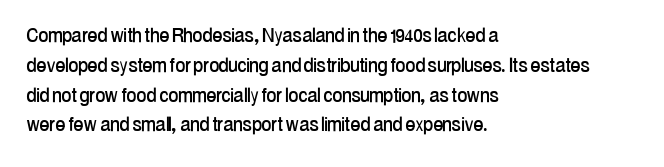
{"italic": "no", "underline": "no", "align": "left", "line_spacing_ratio": 1.24, "letter_spacing": "normal", "letter_spacing_em": 0.0, "glyph_px": 24}
